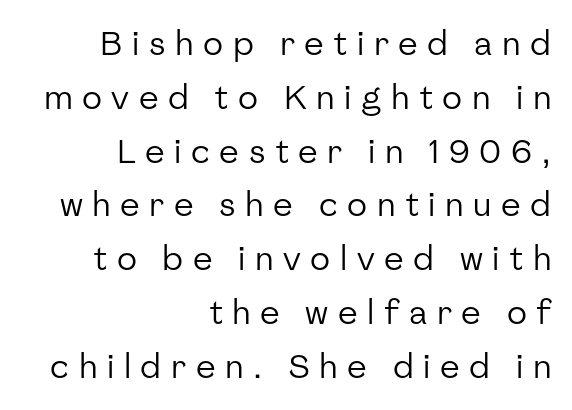
The image shows 33 px regular-weight sans-serif type, upright; set right-aligned, normal line spacing (1.63x), unusually wide letter spacing (+0.29 em), not underlined; low stroke contrast and a medium x-height.
